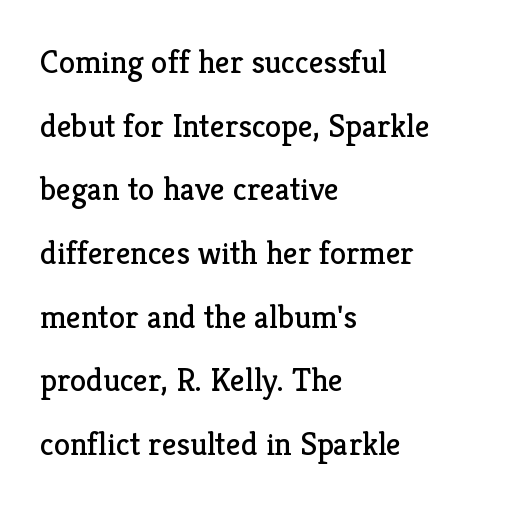
This block would shrink considerably if given ordinary leading; it's expanded now. Upright lettering throughout. The words here are not underlined. Varying glyph widths throughout — classic text-font behaviour. Words appear dense and cohesive because spacing is normal. The text block is weighted toward the left margin, trailing off unevenly rightward.
